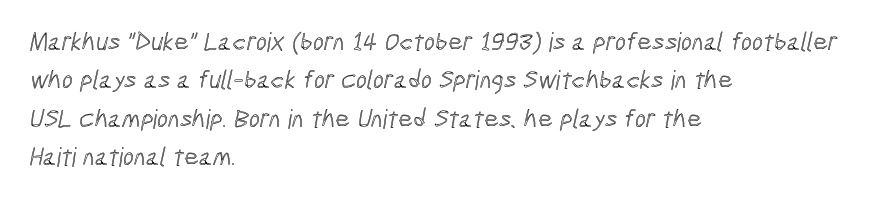
The image shows 26 px text type; set left-aligned, normal line spacing (1.48x), normal letter spacing, not underlined.
